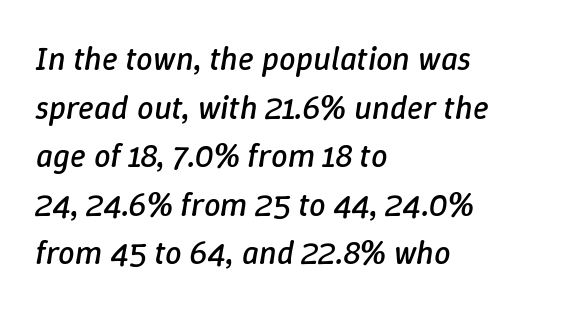
Q: Is the text bold? A: No.
Q: Is the text italic (slanted)? A: Yes, it leans right by about 9 degrees.
Q: Is the text underlined? A: No.
Q: How is the paragraph aligned? A: Left-aligned.
Q: Is the spacing between letters normal or unusually wide? A: Normal.
Q: Is the spacing between lines tight, normal or loose? A: Normal.
Q: Width (condensed, normal, or wide)? A: Normal.
Q: Stroke contrast? A: Low.
Q: x-height? A: Medium.
Q: Monospaced? A: No.
